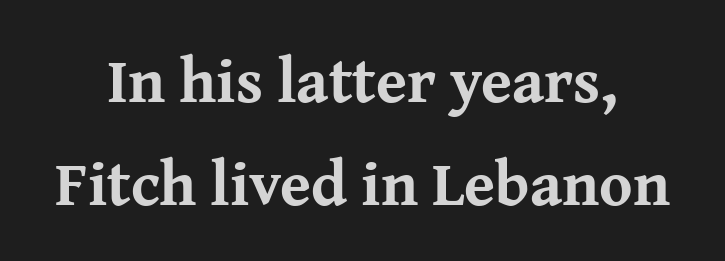
The image shows 63 px bold serif type, upright; set normal line spacing (1.63x), normal letter spacing, not underlined; medium stroke contrast and a medium x-height.
